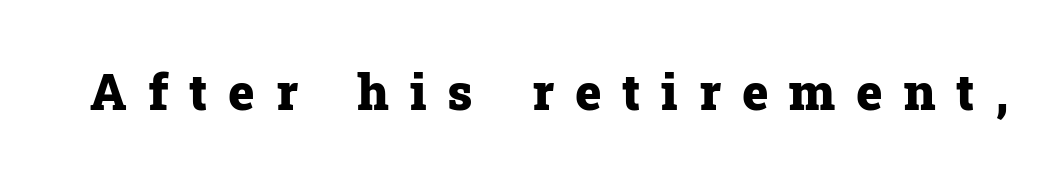
{"serif": "yes", "italic": "no", "bold": "yes", "weight": "heavy", "width": "normal", "stroke_contrast": "low", "x_height": "medium", "monospaced": "no", "underline": "no", "letter_spacing": "wide", "letter_spacing_em": 0.42, "glyph_px": 50}
